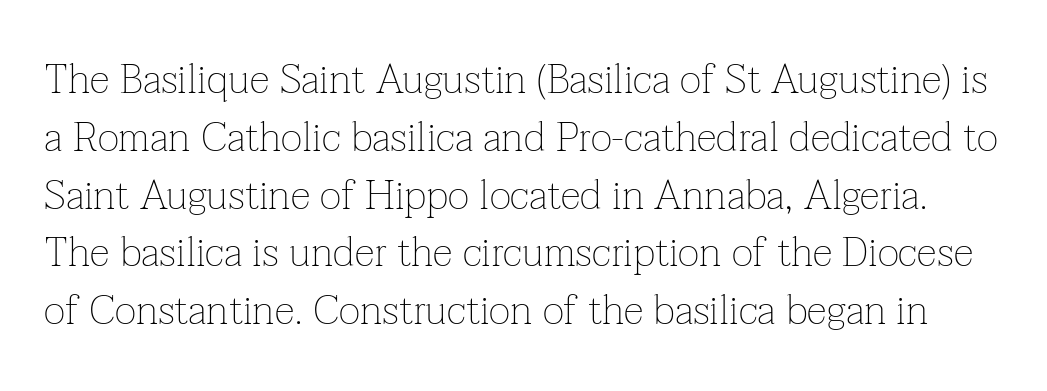
The image shows 41 px thin serif type, upright; set normal line spacing (1.41x), normal letter spacing, not underlined; low stroke contrast and a medium x-height.
